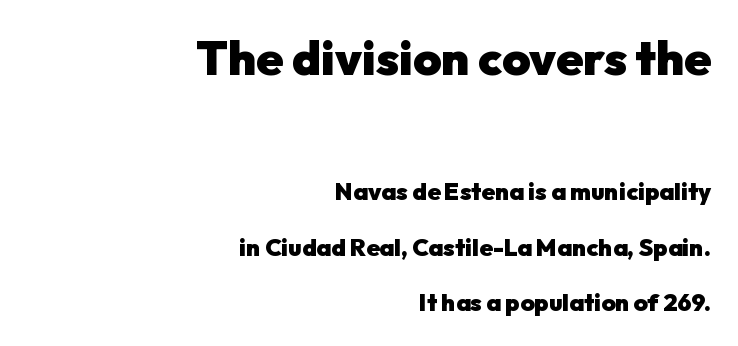
Q: Is the text bold? A: Yes.
Q: Is the text italic (slanted)? A: No, it is upright.
Q: Is the typeface a serif or a sans-serif typeface? A: Sans-serif.
Q: Is the text underlined? A: No.
Q: How is the paragraph aligned? A: Right-aligned.
Q: Is the spacing between letters normal or unusually wide? A: Normal.
Q: Is the spacing between lines tight, normal or loose? A: Loose.
Q: Which block of text is set in a larger size, the first (top) or the second (bottom)? A: The first (top) one.
Q: Width (condensed, normal, or wide)? A: Normal.
Q: Stroke contrast? A: Low.
Q: x-height? A: Medium.
Q: Monospaced? A: No.
